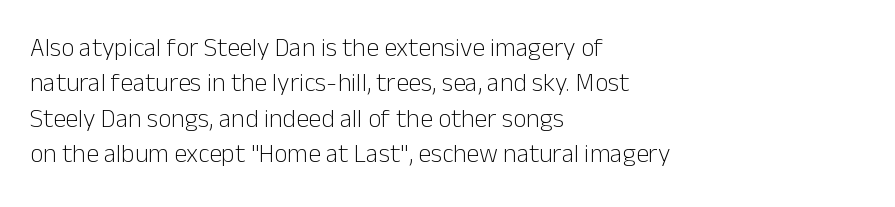
The image shows 26 px text type, upright; set left-aligned, normal line spacing (1.36x), normal letter spacing, not underlined.
